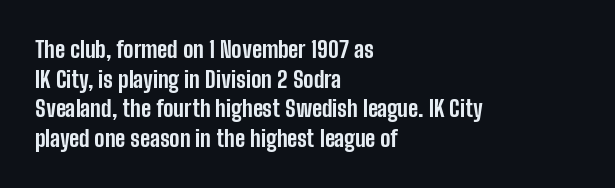
{"italic": "no", "bold": "yes", "underline": "no", "align": "left", "line_spacing": "normal", "line_spacing_ratio": 1.29, "letter_spacing": "normal", "letter_spacing_em": 0.0, "glyph_px": 23}
